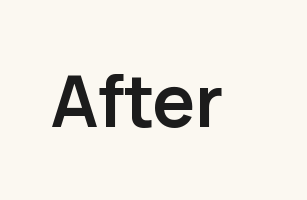
{"serif": "no", "italic": "no", "bold": "yes", "weight": "semibold", "width": "normal", "stroke_contrast": "low", "x_height": "medium", "monospaced": "no", "underline": "no", "letter_spacing": "normal", "letter_spacing_em": 0.0, "glyph_px": 71}
